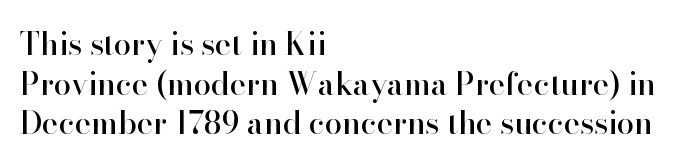
Q: Is the text italic (slanted)? A: No, it is upright.
Q: Is the typeface a serif or a sans-serif typeface? A: Serif.
Q: Is the text underlined? A: No.
Q: How is the paragraph aligned? A: Left-aligned.
Q: Is the spacing between letters normal or unusually wide? A: Normal.
Q: Is the spacing between lines tight, normal or loose? A: Normal.
Q: Width (condensed, normal, or wide)? A: Normal.
Q: Stroke contrast? A: High.
Q: x-height? A: Small.
Q: Monospaced? A: No.
